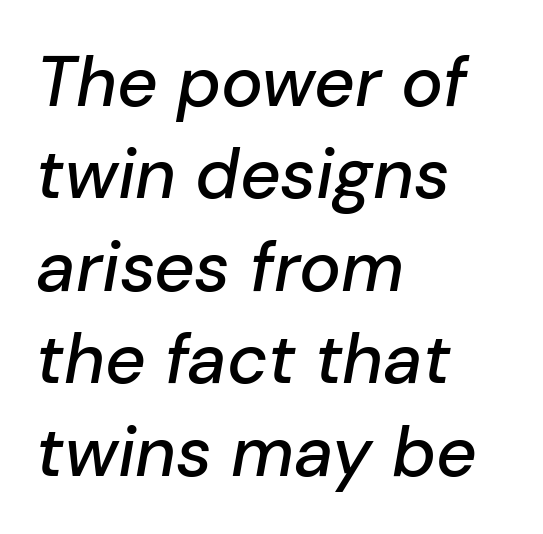
Q: Is the text italic (slanted)? A: Yes, it leans right by about 10 degrees.
Q: Is the text underlined? A: No.
Q: How is the paragraph aligned? A: Left-aligned.
Q: Is the spacing between letters normal or unusually wide? A: Normal.
Q: Is the spacing between lines tight, normal or loose? A: Normal.
Q: Width (condensed, normal, or wide)? A: Normal.
Q: Stroke contrast? A: Low.
Q: x-height? A: Medium.
Q: Monospaced? A: No.
